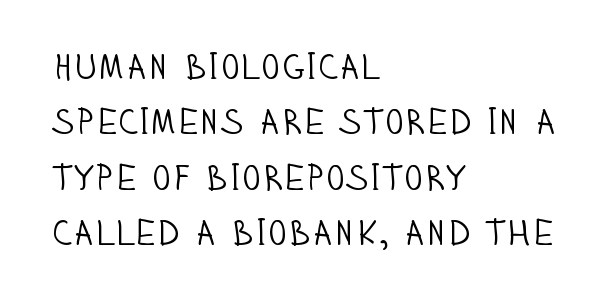
Observe the ordinary spacing: letters are neighbours, not strangers. The rows are spaced the way most documents space them. Each stroke keeps to a modest, everyday thickness or less. Letters rest on an invisible, unmarked baseline. Ordinary non-slanted type is in use.
